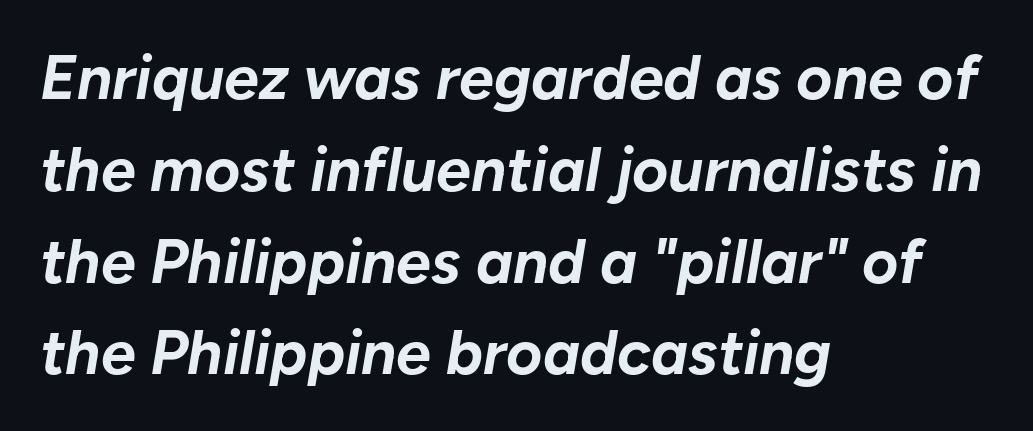
When letters slant like this, we call the style italic. The designer left line spacing at the default. Spacing verdict: proportional, widths tailored to each character. Spacing between characters is what you'd get straight out of the box. Anything drawn beneath the words? Only blank space. The typesetter chose a ragged-right arrangement here.
